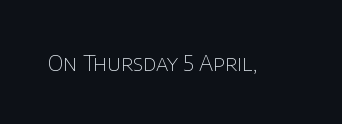
The image shows 22 px text type, upright; set normal letter spacing, not underlined.
